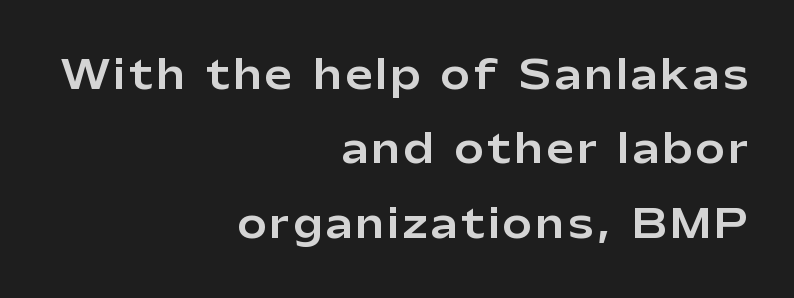
{"serif": "no", "italic": "no", "width": "normal", "stroke_contrast": "low", "x_height": "medium", "monospaced": "no", "underline": "no", "align": "right", "line_spacing": "loose", "line_spacing_ratio": 1.91, "glyph_px": 39}
